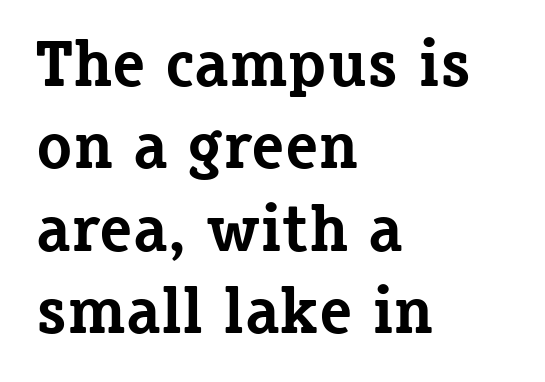
{"serif": "yes", "italic": "no", "bold": "yes", "weight": "bold", "width": "normal", "stroke_contrast": "low", "x_height": "medium", "monospaced": "no", "underline": "no", "align": "left", "line_spacing": "normal", "line_spacing_ratio": 1.25, "letter_spacing": "normal", "letter_spacing_em": 0.0, "glyph_px": 66}
